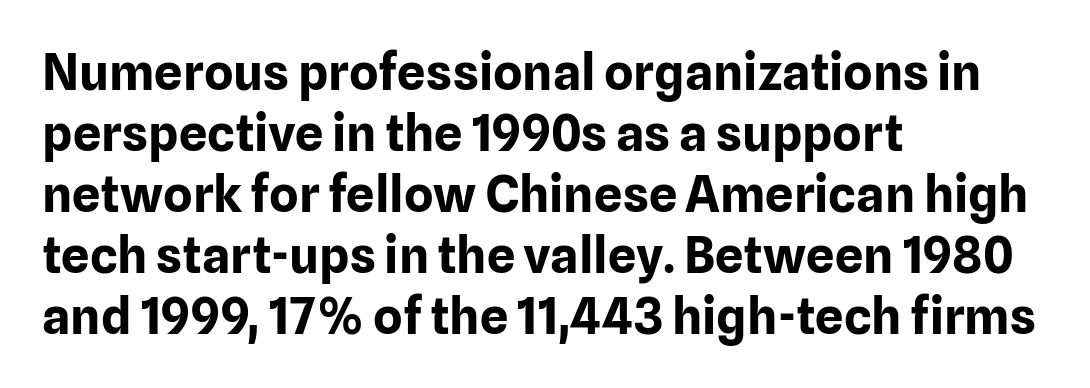
The image shows 50 px bold sans-serif type, upright; set left-aligned, line spacing 1.22x, normal letter spacing, not underlined; low stroke contrast and a medium x-height.
